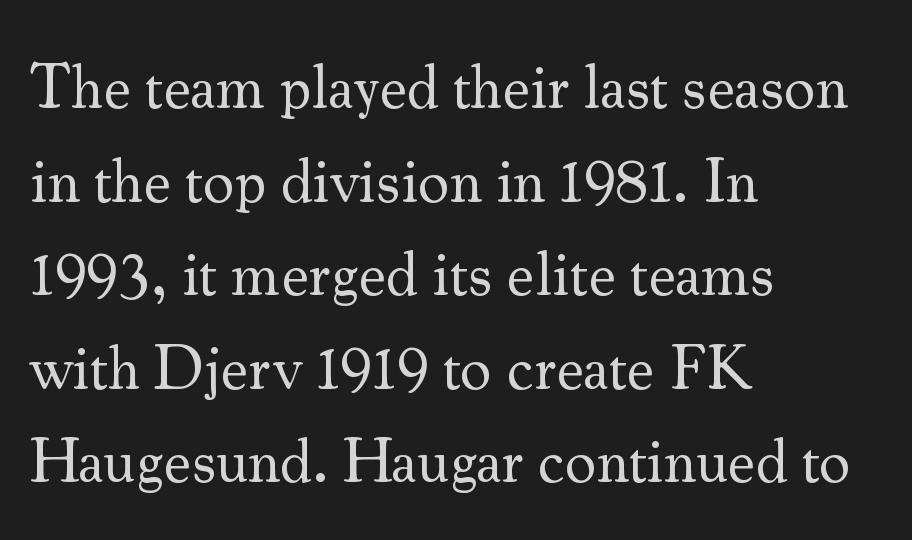
{"serif": "yes", "italic": "no", "bold": "no", "weight": "regular", "width": "normal", "stroke_contrast": "medium", "x_height": "small", "monospaced": "no", "underline": "no", "align": "left", "line_spacing": "normal", "line_spacing_ratio": 1.51, "letter_spacing": "normal", "letter_spacing_em": 0.0, "glyph_px": 62}
